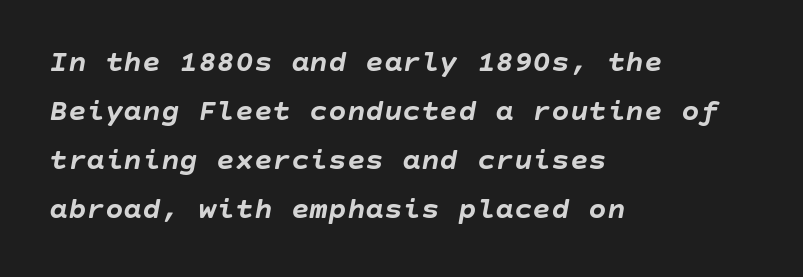
Q: Is the text bold? A: Yes.
Q: Is the text italic (slanted)? A: Yes, it leans right by about 10 degrees.
Q: Is the text underlined? A: No.
Q: How is the paragraph aligned? A: Left-aligned.
Q: Is the spacing between letters normal or unusually wide? A: Normal.
Q: Is the spacing between lines tight, normal or loose? A: Normal.
Q: Width (condensed, normal, or wide)? A: Normal.
Q: Stroke contrast? A: Low.
Q: x-height? A: Large.
